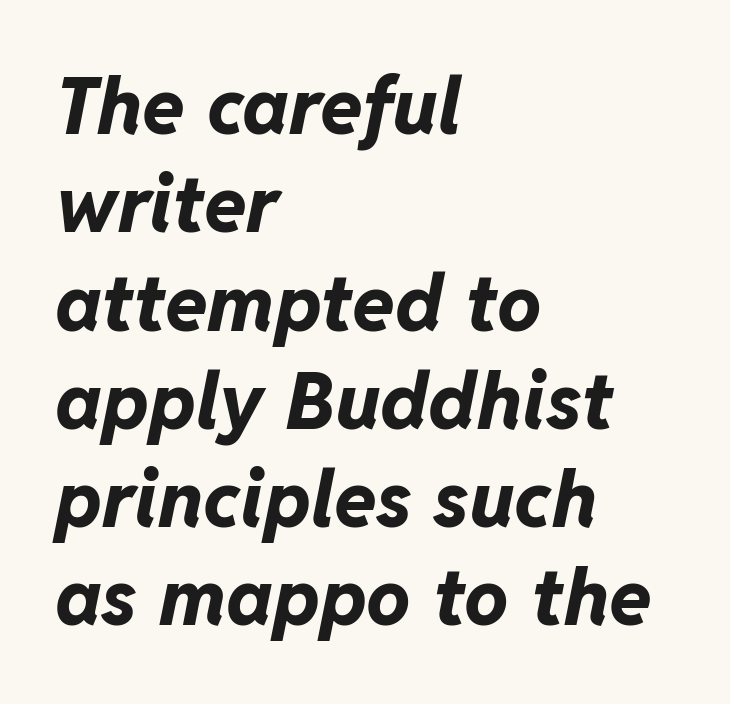
{"italic": "yes", "lean": "right", "slant_degrees": 11, "bold": "yes", "weight": "bold", "width": "normal", "stroke_contrast": "low", "x_height": "medium", "monospaced": "no", "underline": "no", "align": "left", "line_spacing": "normal", "line_spacing_ratio": 1.26, "letter_spacing": "normal", "letter_spacing_em": 0.0, "glyph_px": 78}
